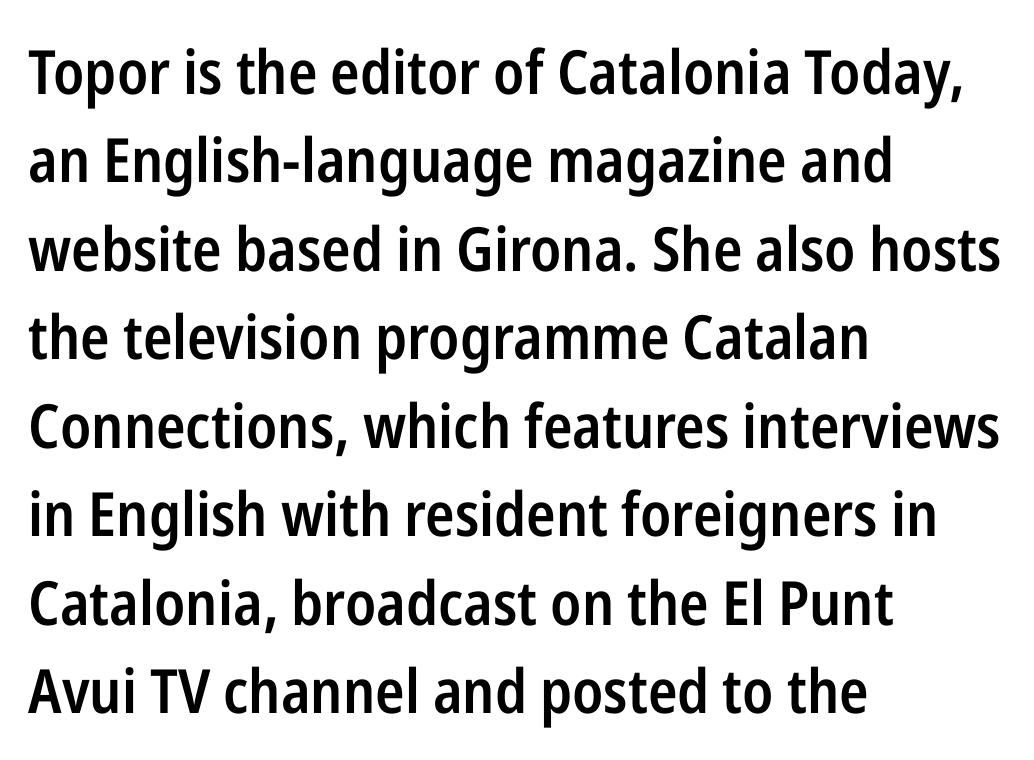
Q: Is the text bold? A: Semi-bold.
Q: Is the text italic (slanted)? A: No, it is upright.
Q: Is the typeface a serif or a sans-serif typeface? A: Sans-serif.
Q: Is the text underlined? A: No.
Q: How is the paragraph aligned? A: Left-aligned.
Q: Is the spacing between letters normal or unusually wide? A: Normal.
Q: Is the spacing between lines tight, normal or loose? A: Normal.
Q: Width (condensed, normal, or wide)? A: Condensed.
Q: Stroke contrast? A: Low.
Q: x-height? A: Medium.
Q: Monospaced? A: No.
